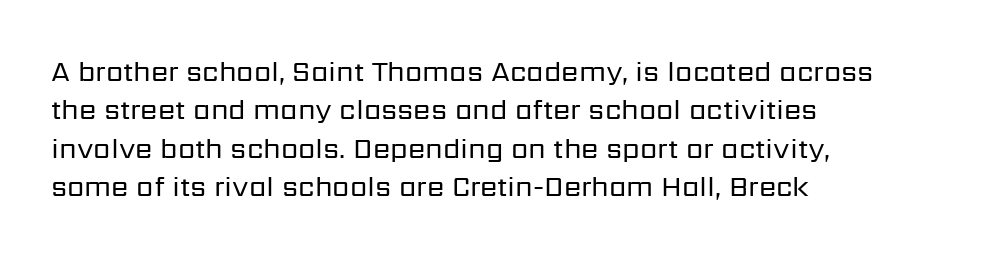
{"serif": "no", "italic": "no", "bold": "no", "weight": "regular", "width": "normal", "stroke_contrast": "low", "x_height": "medium", "monospaced": "no", "underline": "no", "align": "left", "line_spacing": "normal", "line_spacing_ratio": 1.37, "letter_spacing": "normal", "letter_spacing_em": 0.0, "glyph_px": 28}
